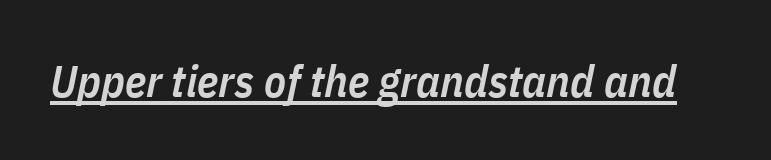
The image shows 45 px semibold, condensed type, italic (leaning right); set normal letter spacing, underlined; low stroke contrast and a medium x-height.
